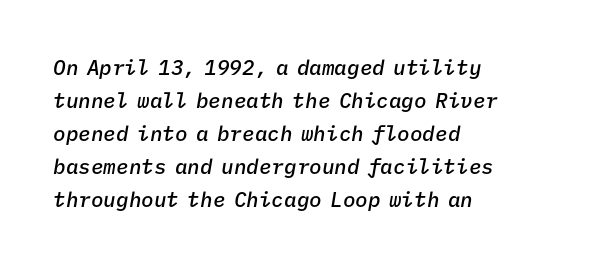
A normal amount of white space separates one row of letters from the next. Left-aligned paragraph, ragged on the right. A typesetter would call this zero additional tracking. Does the lettering tilt? It does — this is italic.
